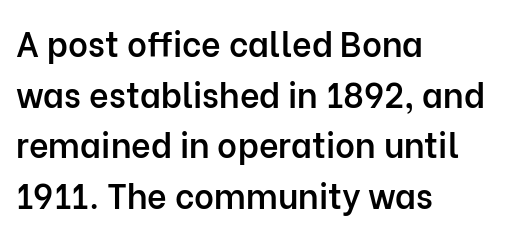
The image shows 34 px semibold sans-serif type, upright; set left-aligned, normal line spacing (1.49x), normal letter spacing, not underlined; low stroke contrast and a medium x-height.
